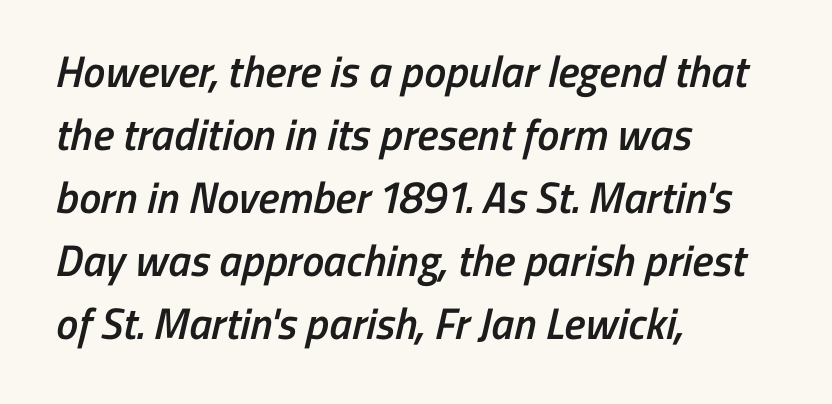
The image shows 44 px semibold, condensed sans-serif type; set left-aligned, normal line spacing (1.43x), normal letter spacing, not underlined; low stroke contrast and a medium x-height.
